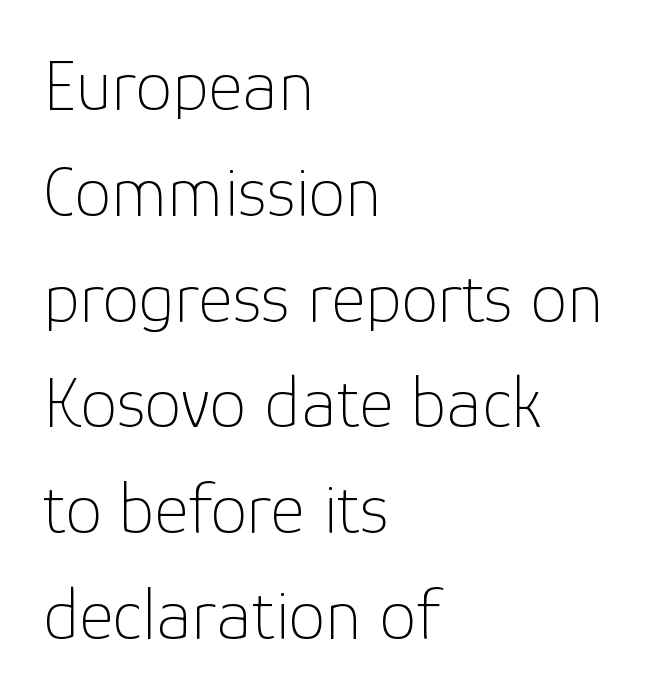
The image shows 74 px thin sans-serif type, upright; set left-aligned, normal line spacing (1.43x), normal letter spacing, not underlined; low stroke contrast and a medium x-height.
